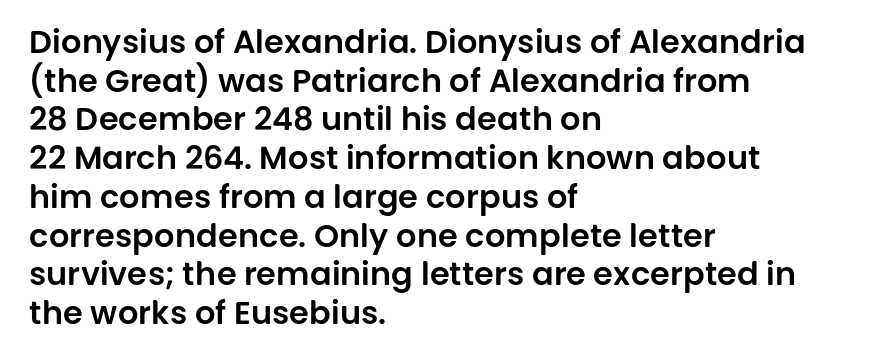
Q: Is the text italic (slanted)? A: No, it is upright.
Q: Is the typeface a serif or a sans-serif typeface? A: Sans-serif.
Q: Is the text underlined? A: No.
Q: How is the paragraph aligned? A: Left-aligned.
Q: Is the spacing between letters normal or unusually wide? A: Normal.
Q: Width (condensed, normal, or wide)? A: Normal.
Q: Stroke contrast? A: Low.
Q: x-height? A: Large.
Q: Monospaced? A: No.
